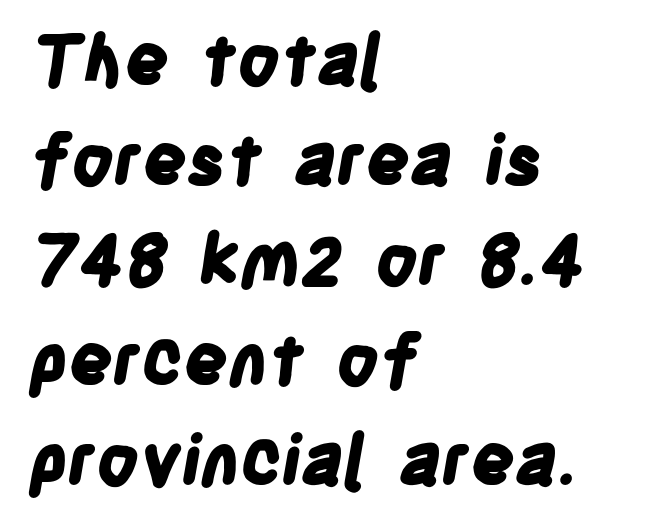
Unmarked baselines from the first word to the last. What kind of face is this? One without serifs — a sans. How heavy is the stroke? Heavy — this is a bold. In terms of letterspacing, this is plain default setting.
